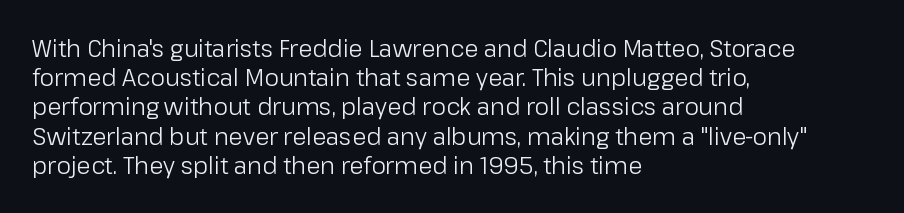
Nothing unusual about the tracking: characters are spaced as the font intends. Caption: multi-line text, flush left, ragged right. How would I describe the line gaps? Plain and ordinary. Unbolded letterforms with no extra heft.
